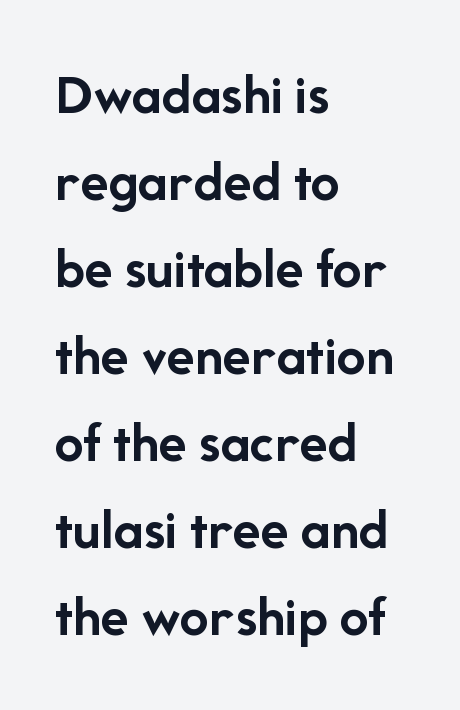
Q: Is the text bold? A: Yes.
Q: Is the text italic (slanted)? A: No, it is upright.
Q: Is the typeface a serif or a sans-serif typeface? A: Sans-serif.
Q: Is the text underlined? A: No.
Q: How is the paragraph aligned? A: Left-aligned.
Q: Is the spacing between letters normal or unusually wide? A: Normal.
Q: Is the spacing between lines tight, normal or loose? A: Normal.
Q: Width (condensed, normal, or wide)? A: Normal.
Q: Stroke contrast? A: Low.
Q: x-height? A: Medium.
Q: Monospaced? A: No.
